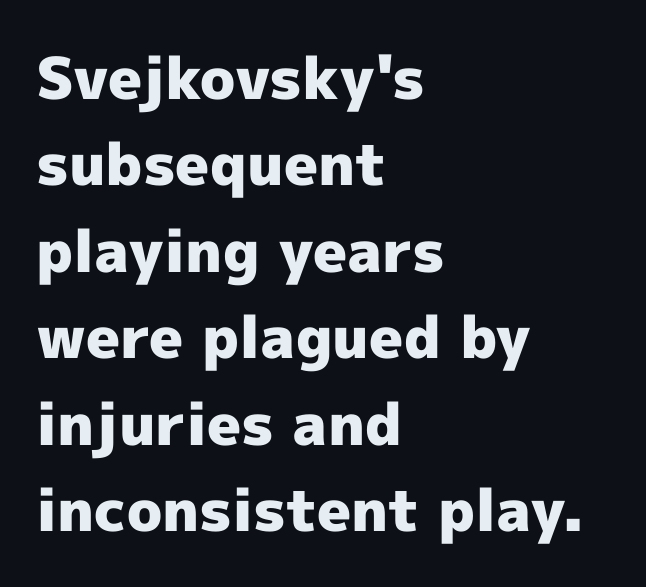
The image shows 58 px heavy sans-serif type, upright; set left-aligned, normal line spacing (1.49x), normal letter spacing, not underlined; a medium x-height.
